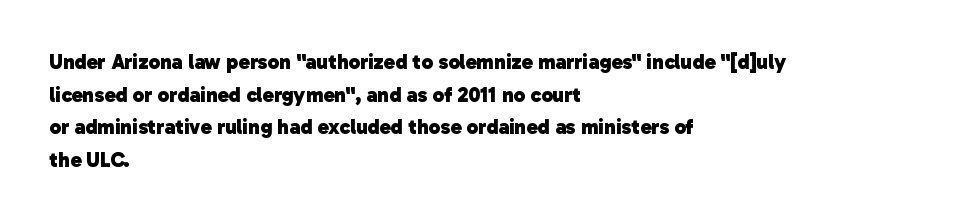
Q: Is the text bold? A: Yes.
Q: Is the text underlined? A: No.
Q: How is the paragraph aligned? A: Left-aligned.
Q: Is the spacing between letters normal or unusually wide? A: Normal.
Q: Is the spacing between lines tight, normal or loose? A: Normal.
